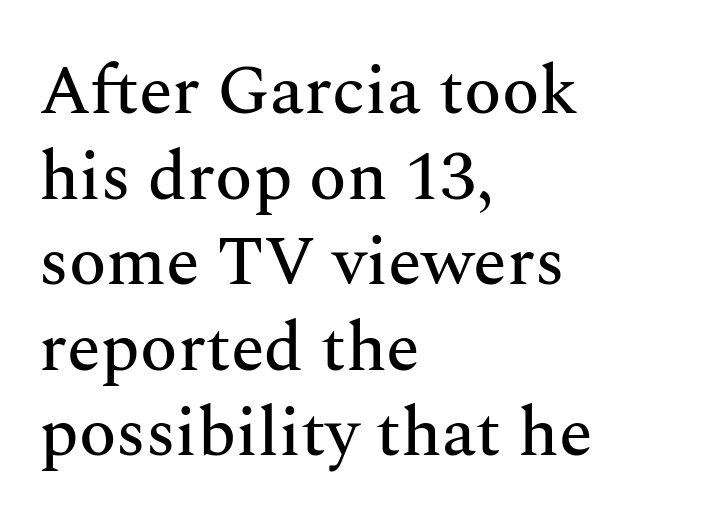
The image shows 69 px serif type, upright; set left-aligned, line spacing 1.24x, normal letter spacing, not underlined; medium stroke contrast and a medium x-height.
